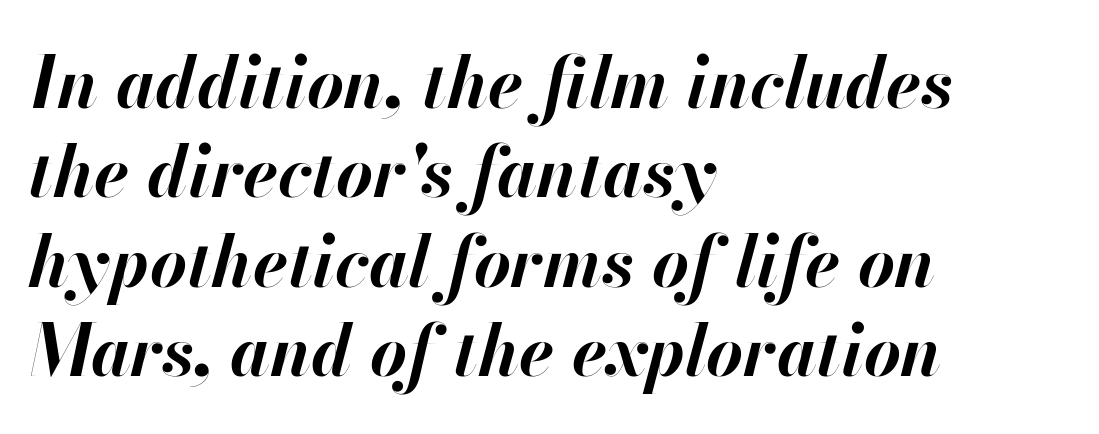
Quick note: interline space is typical. A full-strength bold gives these letters their thick strokes. The lines in this sample share a left origin and differ only in where they stop. Proportional: the letters do not fall into vertical columns. There is no visible air inserted between adjacent glyphs.
